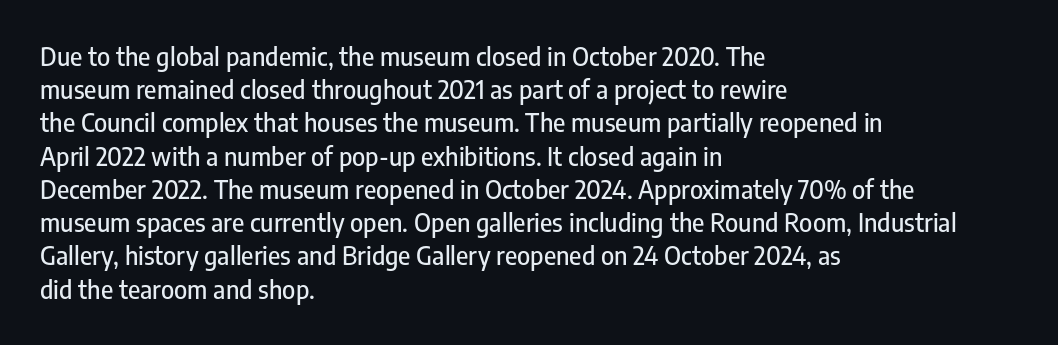
{"italic": "no", "underline": "no", "align": "left", "line_spacing": "normal", "line_spacing_ratio": 1.33, "letter_spacing": "normal", "letter_spacing_em": 0.0, "glyph_px": 25}
